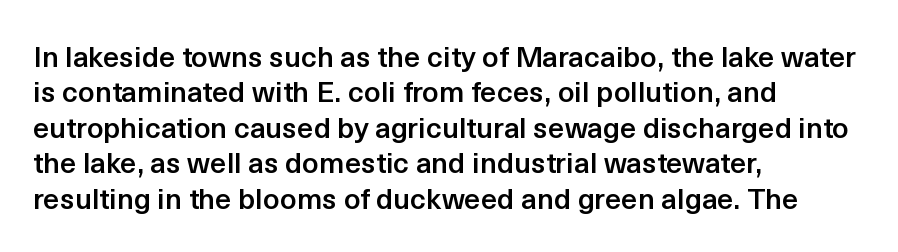
{"serif": "no", "italic": "no", "bold": "semi", "weight": "semibold", "width": "normal", "x_height": "medium", "monospaced": "no", "underline": "no", "align": "left", "line_spacing_ratio": 1.22, "letter_spacing": "normal", "letter_spacing_em": 0.0, "glyph_px": 29}
